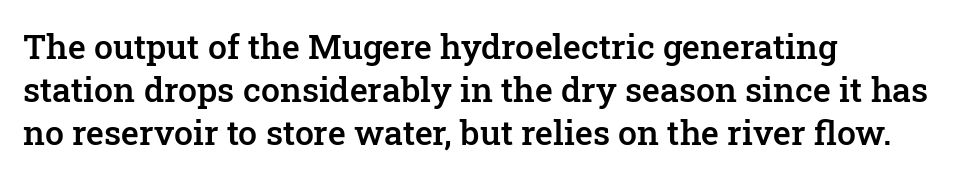
{"serif": "yes", "italic": "no", "bold": "semi", "weight": "semibold", "width": "normal", "stroke_contrast": "low", "x_height": "medium", "monospaced": "no", "underline": "no", "align": "left", "line_spacing": "normal", "line_spacing_ratio": 1.26, "letter_spacing": "normal", "letter_spacing_em": 0.0, "glyph_px": 34}
